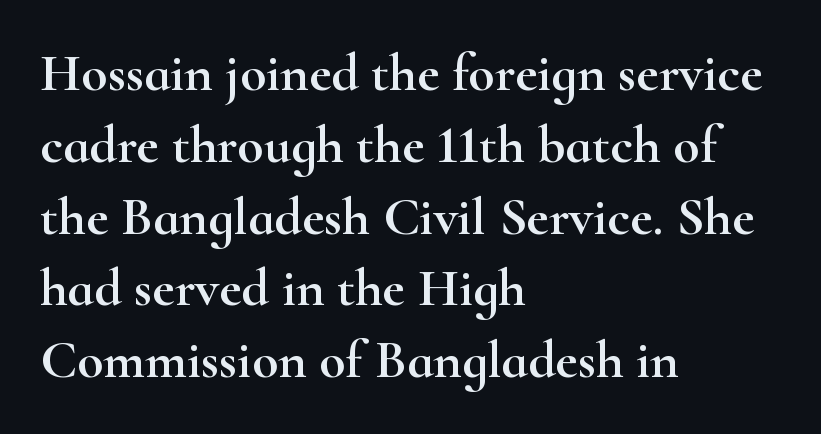
The glyphs in this specimen are seriffed. Character widths vary here, with narrow letters taking less room than wide ones. If you measured baseline to baseline, you'd find a middling distance. A classic flush-left, rag-right setting is used for this passage. Standard letterfit; no display-style spreading of the glyphs. Decoration check: the copy has no underline.
